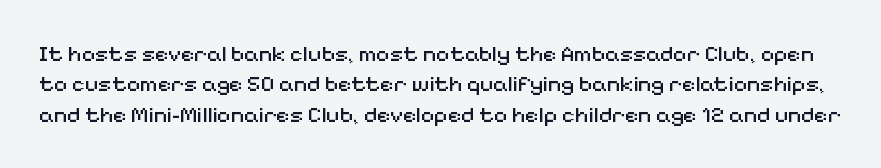
The image shows 23 px text type, upright; set normal line spacing (1.32x), normal letter spacing, not underlined.
